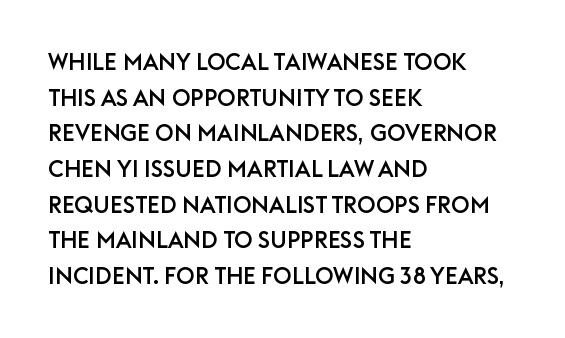
The image shows 23 px text type, upright; set left-aligned, normal line spacing (1.55x), normal letter spacing, not underlined.
